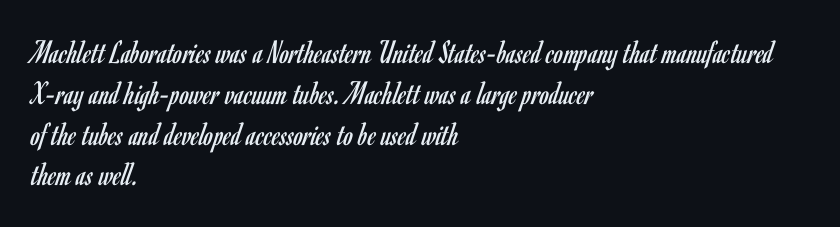
Q: Is the text bold? A: No.
Q: Is the text italic (slanted)? A: Yes.
Q: Is the typeface a serif or a sans-serif typeface? A: Sans-serif.
Q: Is the text underlined? A: No.
Q: How is the paragraph aligned? A: Left-aligned.
Q: Is the spacing between letters normal or unusually wide? A: Normal.
Q: Width (condensed, normal, or wide)? A: Condensed.
Q: Stroke contrast? A: Low.
Q: x-height? A: Small.
Q: Monospaced? A: No.
